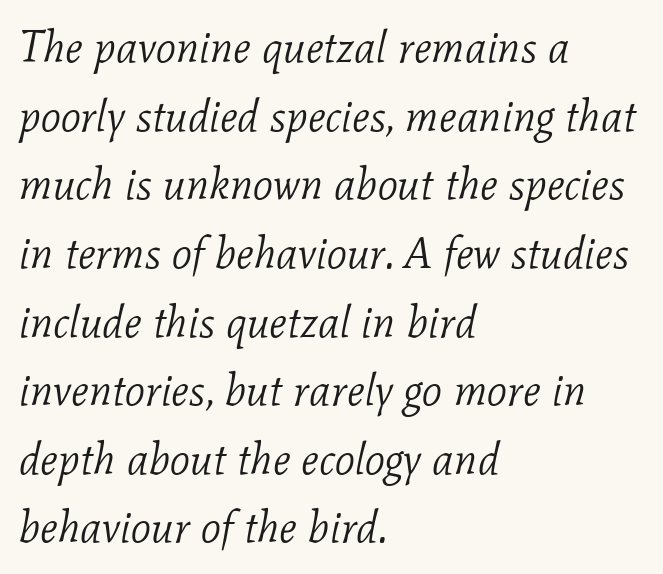
The image shows 44 px light serif type, italic (leaning right); set left-aligned, normal line spacing (1.56x), normal letter spacing, not underlined; low stroke contrast and a medium x-height.
